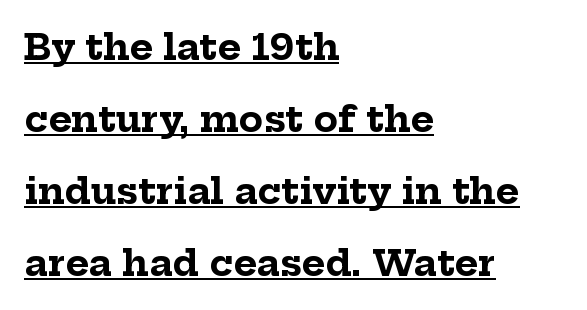
Leading: increased. How are the letters spaced? Ordinarily, with no added tracking. Caption: lettering with a line underneath. Character widths vary here, with narrow letters taking less room than wide ones. Posture: straight, roman, zero tilt.
